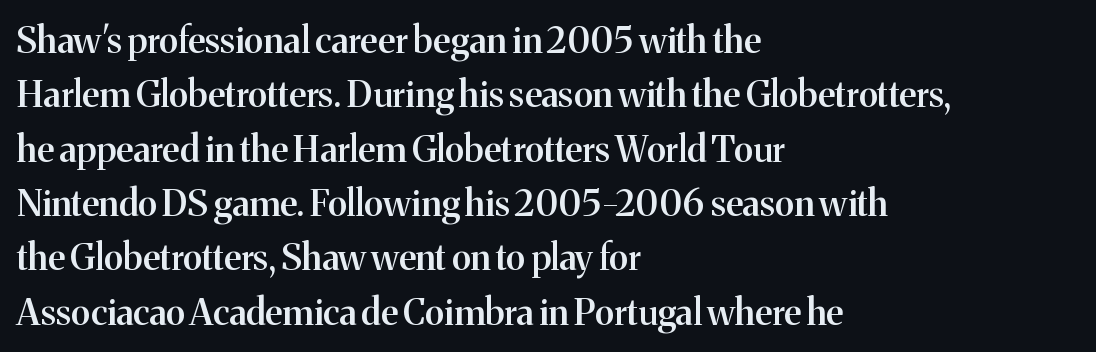
Students, observe: this is what conventionally led text looks like. Spacing between characters is what you'd get straight out of the box. Look at the bottom of the vertical strokes: they flare into serifs here. The axis of the letterforms is exactly vertical. Each row of text sits above clean, open space.
